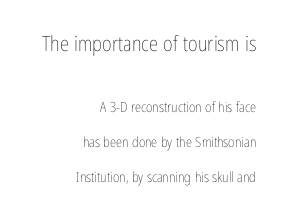
The image shows 21 px text type, upright; set right-aligned, loose line spacing (2.5x), normal letter spacing, not underlined; the first (top) block is 1.5x larger.
